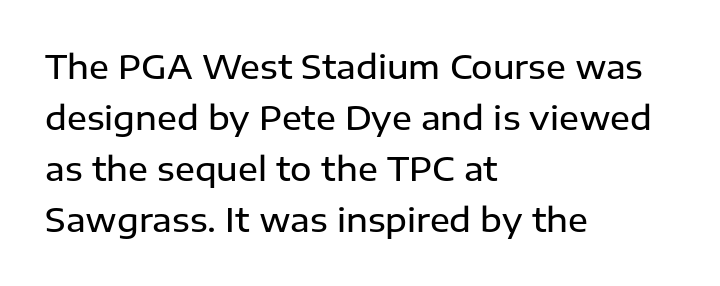
Think of a printed novel: that variable character pitch is what you see here. Spacing between characters is what you'd get straight out of the box. A classic flush-left, rag-right setting is used for this passage. Nothing sits at the stroke ends, so this counts as sans-serif. Just letters on the line, the space beneath them empty. Every letter is mildly thick-stroked: semibold rather than bold.
